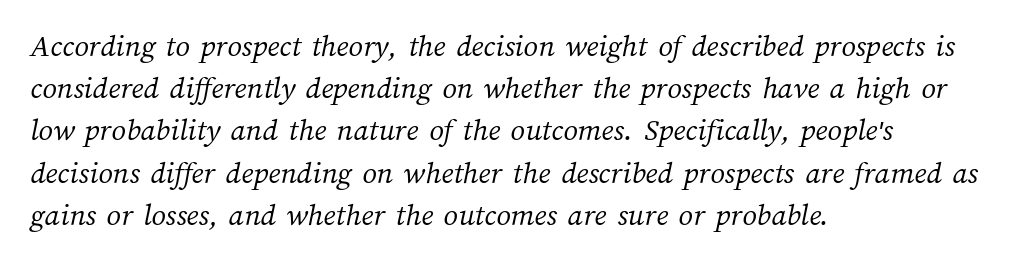
The image shows 32 px light type; set left-aligned, normal line spacing (1.32x), normal letter spacing, not underlined; medium stroke contrast and a medium x-height.
